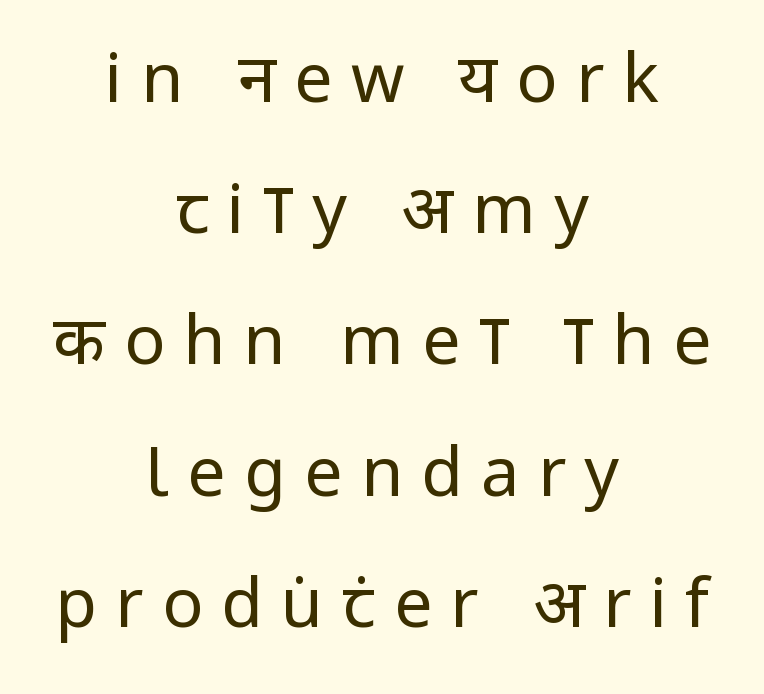
The image shows 68 px regular-weight, condensed sans-serif type, upright; set centered, loose line spacing (1.93x), unusually wide letter spacing (+0.27 em), not underlined; low stroke contrast and a large x-height.
